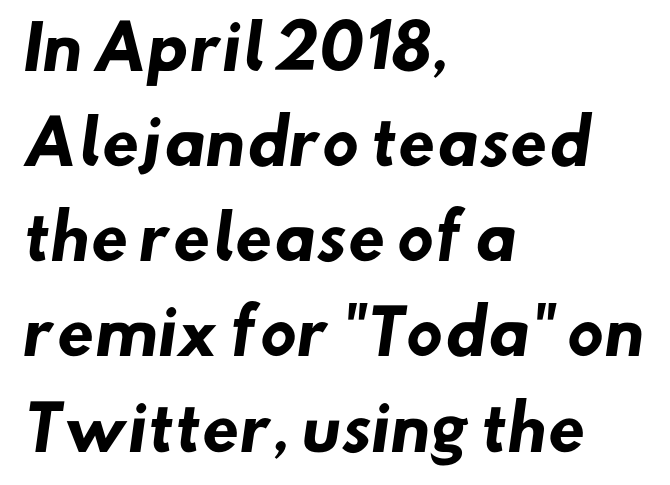
In terms of leading, this rendering sits right in the middle. A classic flush-left, rag-right setting is used for this passage. The passage shown has conventional tracking throughout. The space directly below the letters is spotless. Each glyph is drawn with heavy, bold strokes.
